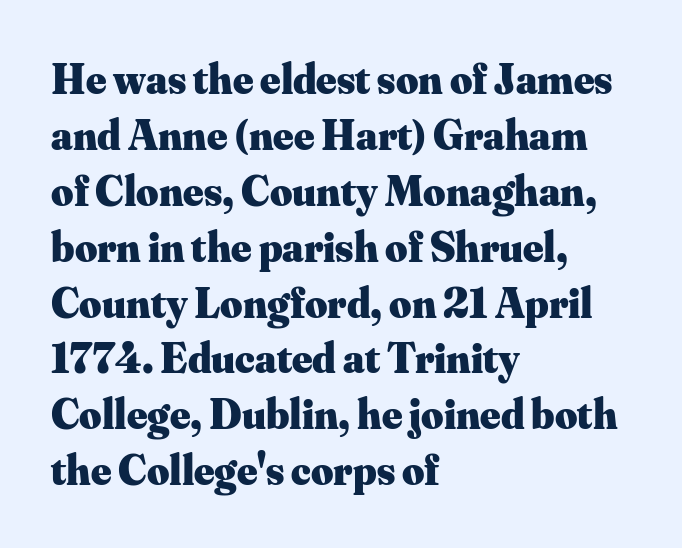
The image shows 43 px heavy serif type, upright; set left-aligned, normal line spacing (1.3x), normal letter spacing, not underlined; medium stroke contrast and a small x-height.
